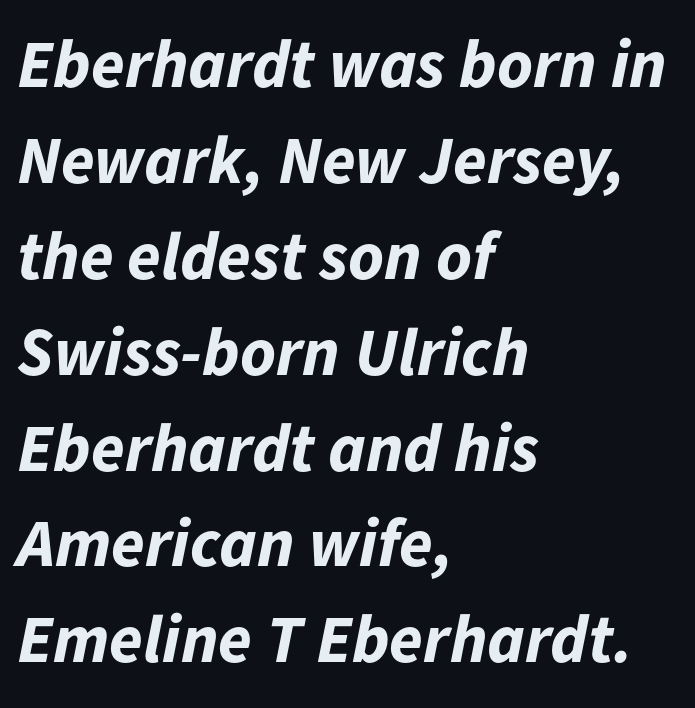
A typesetter would call this proportional, since set widths differ per character. Quick note: interline space is typical. The text block is weighted toward the left margin, trailing off unevenly rightward. Letters rest on an invisible, unmarked baseline.
